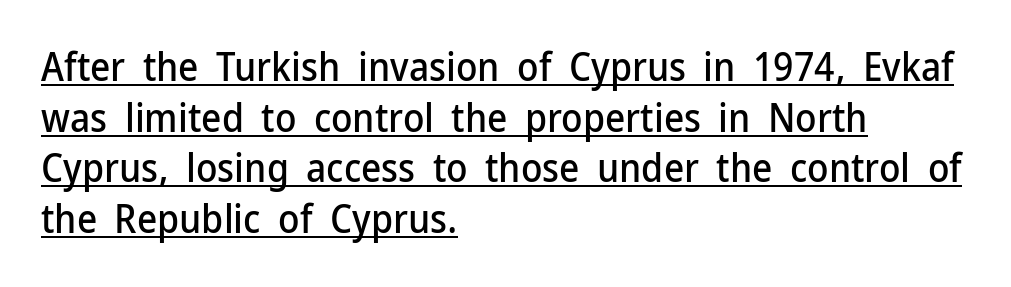
The image shows 39 px sans-serif type, upright; set left-aligned, normal line spacing (1.3x), normal letter spacing, underlined; low stroke contrast and a medium x-height.
